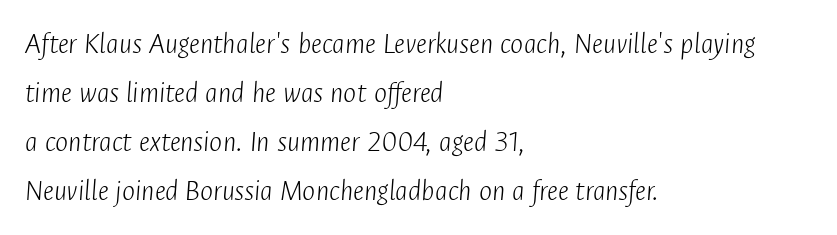
The type is set solid horizontally, with unmodified tracking. Casual observation: everything's shoved over to the left. This reads as an unemphasized weight, regular at the heaviest. The axis of the letterforms is tilted away from vertical.
